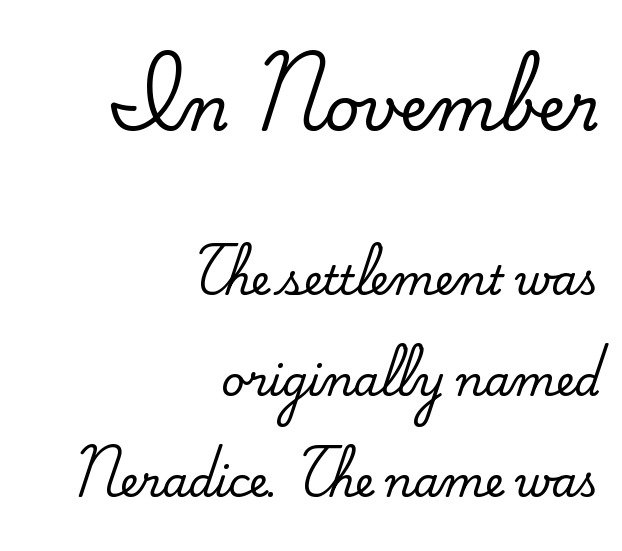
{"serif": "yes", "width": "normal", "stroke_contrast": "medium", "x_height": "small", "monospaced": "no", "underline": "no", "align": "right", "line_spacing": "loose", "line_spacing_ratio": 2.46, "letter_spacing": "normal", "letter_spacing_em": 0.0, "larger_block": "first", "size_ratio": 1.49, "glyph_px": 61}
